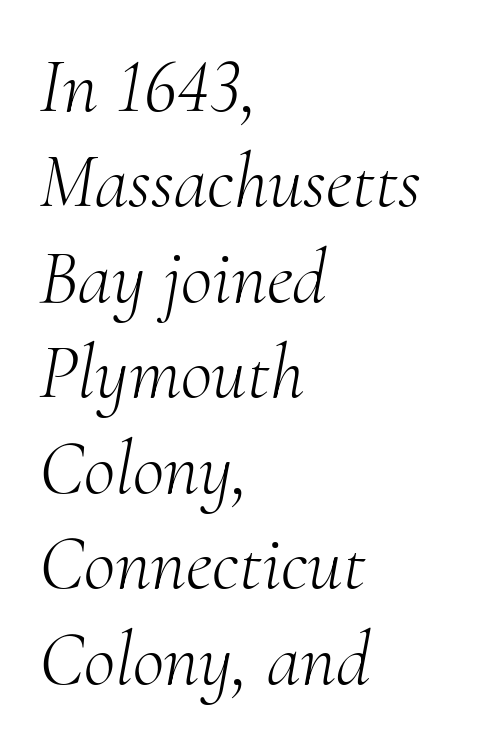
{"serif": "yes", "italic": "yes", "lean": "right", "slant_degrees": 10, "bold": "no", "weight": "light", "width": "normal", "stroke_contrast": "medium", "x_height": "small", "monospaced": "no", "underline": "no", "align": "left", "line_spacing_ratio": 1.24, "letter_spacing": "normal", "letter_spacing_em": 0.0, "glyph_px": 77}
